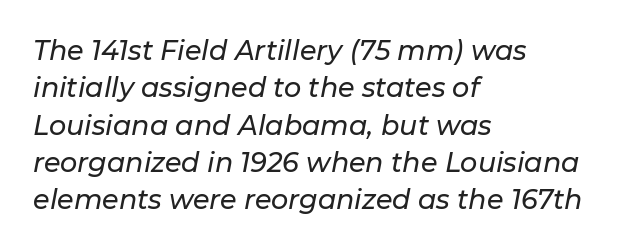
The image shows 27 px text type, italic (leaning right); set left-aligned, normal line spacing (1.38x), normal letter spacing, not underlined.
